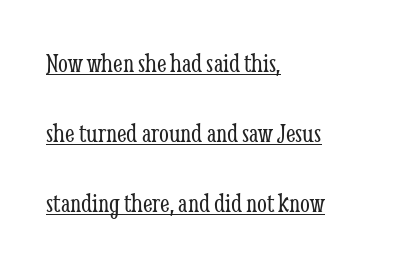
This rendering features underlined lettering. Note the varied advance widths — an 'i' is clearly narrower than an 'm'. Horizontally, the lines are justified to the leading edge only. Summary of vertical rhythm: relaxed, with wide interline spacing.
